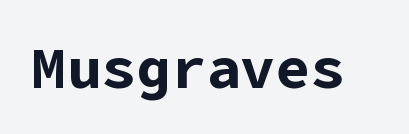
{"serif": "no", "italic": "no", "bold": "yes", "weight": "bold", "width": "normal", "stroke_contrast": "low", "x_height": "medium", "underline": "no", "letter_spacing": "normal", "letter_spacing_em": 0.0, "glyph_px": 58}
